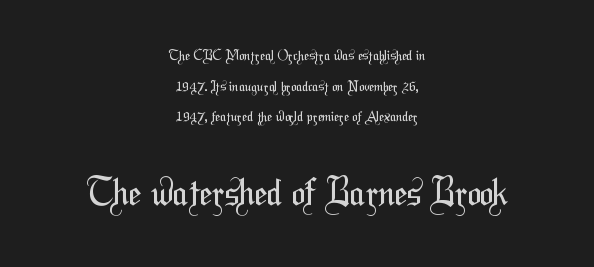
{"serif": "no", "bold": "no", "weight": "regular", "width": "condensed", "stroke_contrast": "medium", "x_height": "medium", "monospaced": "no", "underline": "no", "align": "center", "line_spacing": "loose", "line_spacing_ratio": 2.18, "letter_spacing": "normal", "letter_spacing_em": 0.0, "larger_block": "second", "size_ratio": 2.57, "glyph_px": 36}
